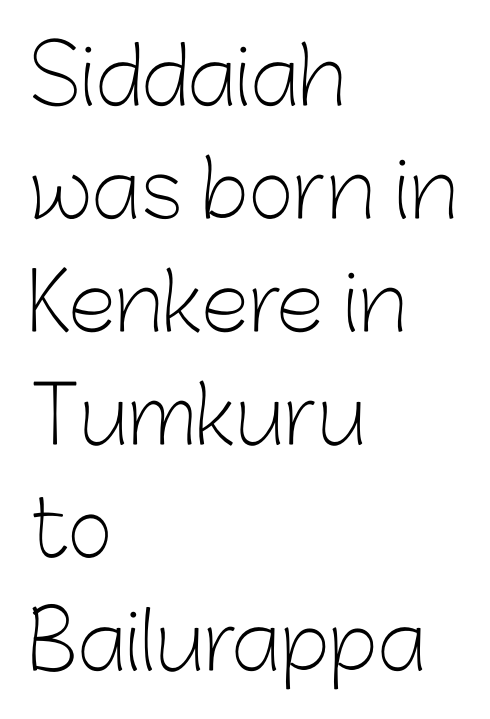
Q: Is the text bold? A: No.
Q: Is the text italic (slanted)? A: No, it is upright.
Q: Is the typeface a serif or a sans-serif typeface? A: Sans-serif.
Q: Is the text underlined? A: No.
Q: How is the paragraph aligned? A: Left-aligned.
Q: Is the spacing between letters normal or unusually wide? A: Normal.
Q: Is the spacing between lines tight, normal or loose? A: Normal.
Q: Width (condensed, normal, or wide)? A: Normal.
Q: Stroke contrast? A: Low.
Q: x-height? A: Medium.
Q: Monospaced? A: No.
